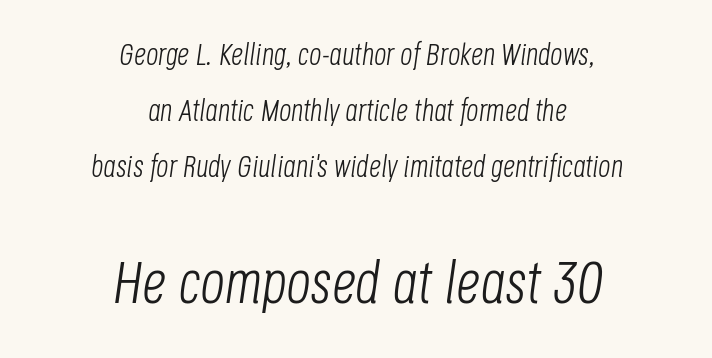
Q: Is the text bold? A: No.
Q: Is the text italic (slanted)? A: Yes, it leans right by about 8 degrees.
Q: Is the text underlined? A: No.
Q: How is the paragraph aligned? A: Centered.
Q: Is the spacing between letters normal or unusually wide? A: Normal.
Q: Which block of text is set in a larger size, the first (top) or the second (bottom)? A: The second (bottom) one.
Q: Width (condensed, normal, or wide)? A: Condensed.
Q: Stroke contrast? A: Low.
Q: x-height? A: Large.
Q: Monospaced? A: No.
